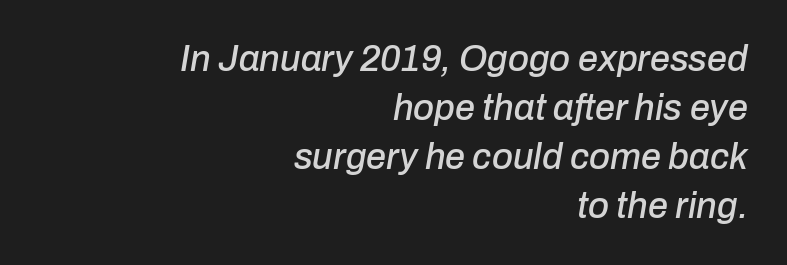
The image shows 36 px text type, italic (leaning right); set right-aligned, normal line spacing (1.36x), normal letter spacing, not underlined; low stroke contrast and a medium x-height.
